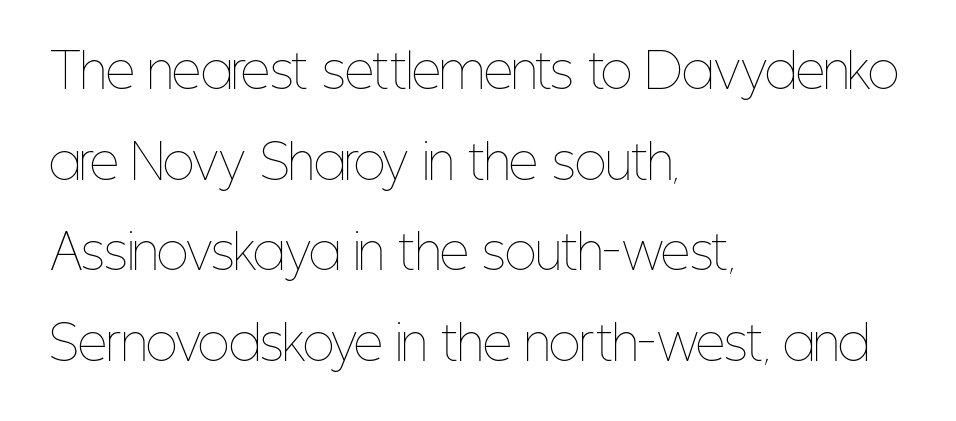
The image shows 46 px thin, condensed type, upright; set left-aligned, loose line spacing (1.97x), normal letter spacing, not underlined; low stroke contrast and a medium x-height.
